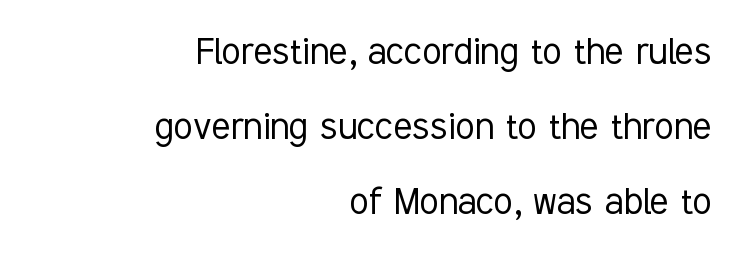
Q: Is the text bold? A: No.
Q: Is the text italic (slanted)? A: No, it is upright.
Q: Is the typeface a serif or a sans-serif typeface? A: Sans-serif.
Q: Is the text underlined? A: No.
Q: How is the paragraph aligned? A: Right-aligned.
Q: Is the spacing between letters normal or unusually wide? A: Normal.
Q: Width (condensed, normal, or wide)? A: Condensed.
Q: Stroke contrast? A: Low.
Q: x-height? A: Medium.
Q: Monospaced? A: No.
